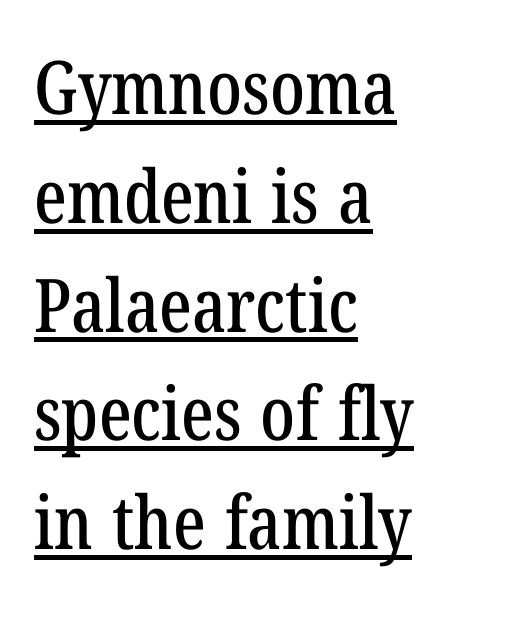
Baseline-to-baseline distance is the conventional proportion of letter height. Note the varied advance widths — an 'i' is clearly narrower than an 'm'. The compositor pushed each line to the left boundary. The specimen includes a rule beneath the text block's lines. There is no visible air inserted between adjacent glyphs. The rendering shows small feet on the letterforms — a serif design.
